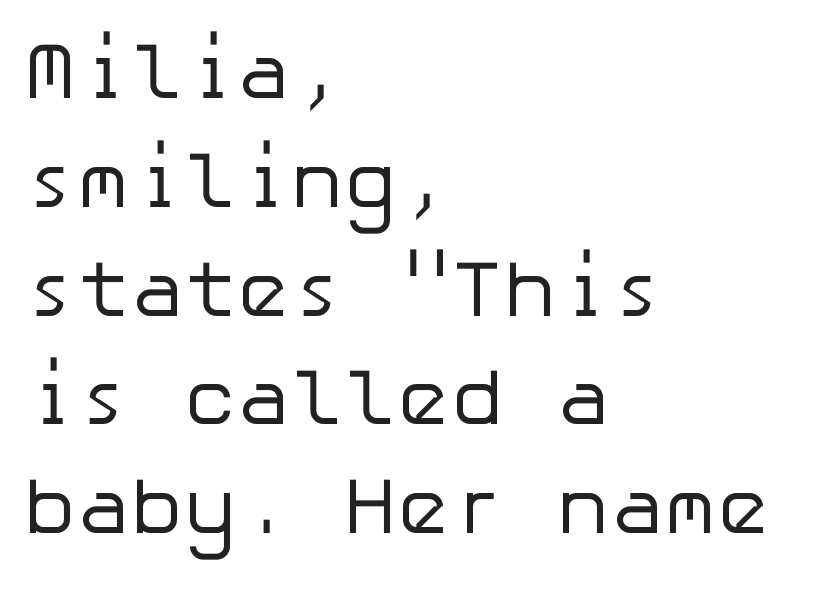
Q: Is the text bold? A: No.
Q: Is the text italic (slanted)? A: No, it is upright.
Q: Is the typeface a serif or a sans-serif typeface? A: Sans-serif.
Q: Is the text underlined? A: No.
Q: How is the paragraph aligned? A: Left-aligned.
Q: Is the spacing between letters normal or unusually wide? A: Normal.
Q: Is the spacing between lines tight, normal or loose? A: Normal.
Q: Width (condensed, normal, or wide)? A: Normal.
Q: Stroke contrast? A: Low.
Q: x-height? A: Medium.
